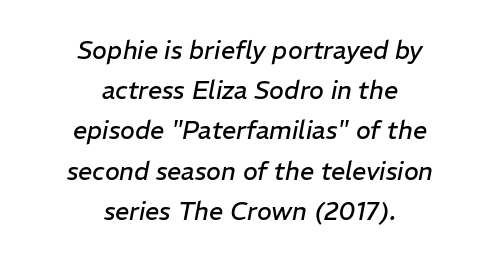
Q: Is the text bold? A: No.
Q: Is the text italic (slanted)? A: Yes, it leans right by about 11 degrees.
Q: Is the text underlined? A: No.
Q: How is the paragraph aligned? A: Centered.
Q: Is the spacing between letters normal or unusually wide? A: Normal.
Q: Is the spacing between lines tight, normal or loose? A: Normal.
